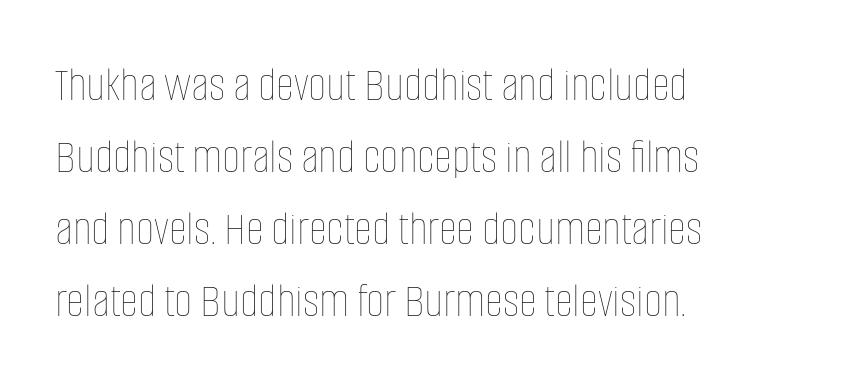
{"italic": "no", "bold": "no", "weight": "thin", "width": "condensed", "stroke_contrast": "low", "x_height": "large", "monospaced": "no", "underline": "no", "align": "left", "line_spacing": "normal", "line_spacing_ratio": 1.44, "letter_spacing": "normal", "letter_spacing_em": 0.0, "glyph_px": 50}
